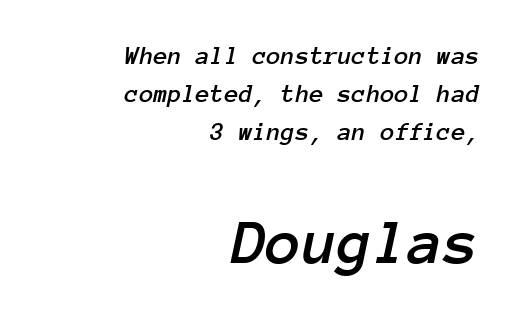
These lines are rendered in a fixed-pitch font. Is the block centered? No — it sits flush against the right margin. Short note: letters normally spaced. Quick note: italic. Which chunk is bigger? The second one — the bottom block dwarfs the top.
